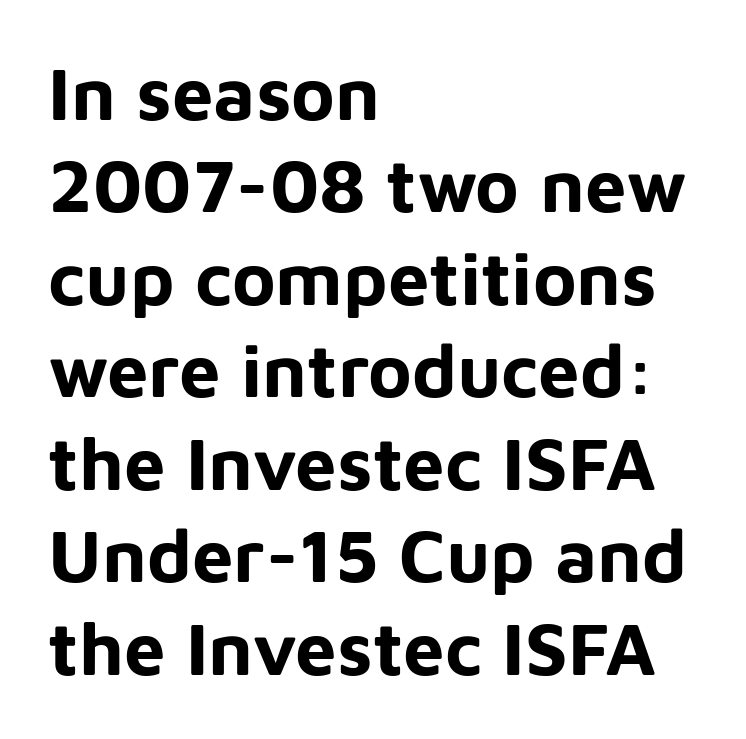
{"serif": "no", "italic": "no", "bold": "yes", "weight": "bold", "width": "normal", "stroke_contrast": "low", "x_height": "medium", "monospaced": "no", "underline": "no", "align": "left", "line_spacing": "normal", "line_spacing_ratio": 1.25, "letter_spacing": "normal", "letter_spacing_em": 0.0, "glyph_px": 74}
